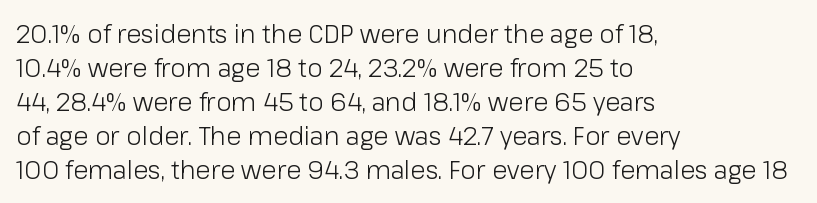
Q: Is the text bold? A: No.
Q: Is the text italic (slanted)? A: No, it is upright.
Q: Is the text underlined? A: No.
Q: How is the paragraph aligned? A: Left-aligned.
Q: Is the spacing between letters normal or unusually wide? A: Normal.
Q: Is the spacing between lines tight, normal or loose? A: Normal.
